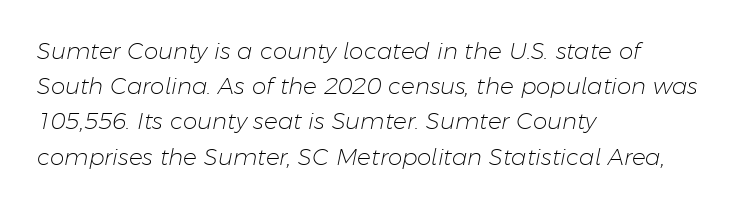
The image shows 23 px text type, italic (leaning right); set left-aligned, normal line spacing (1.53x), normal letter spacing, not underlined.
